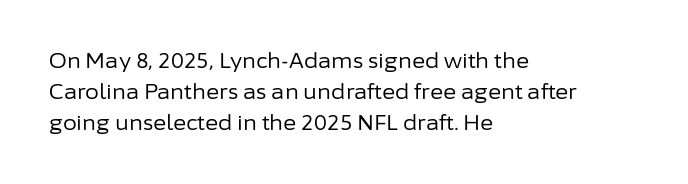
Unmarked baselines from the first word to the last. Between one letter and the next there's only the usual sliver of space. Left-aligned paragraph, ragged on the right. Compared with typical paragraphs, the rows here are spaced about the same. It's the straight-up-and-down kind of type.
